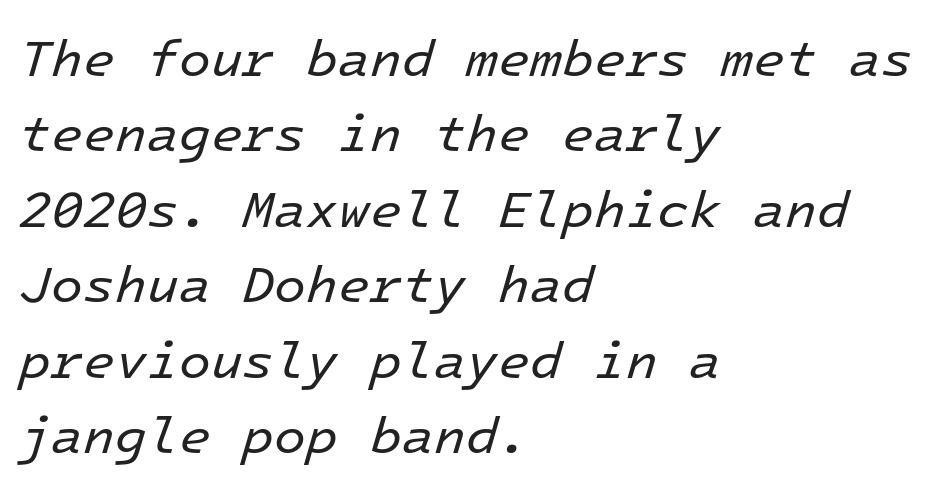
Q: Is the text bold? A: No.
Q: Is the text italic (slanted)? A: Yes, it leans right by about 16 degrees.
Q: Is the text underlined? A: No.
Q: How is the paragraph aligned? A: Left-aligned.
Q: Is the spacing between letters normal or unusually wide? A: Normal.
Q: Is the spacing between lines tight, normal or loose? A: Normal.
Q: Width (condensed, normal, or wide)? A: Normal.
Q: Stroke contrast? A: Low.
Q: x-height? A: Medium.
Q: Monospaced? A: Yes.
